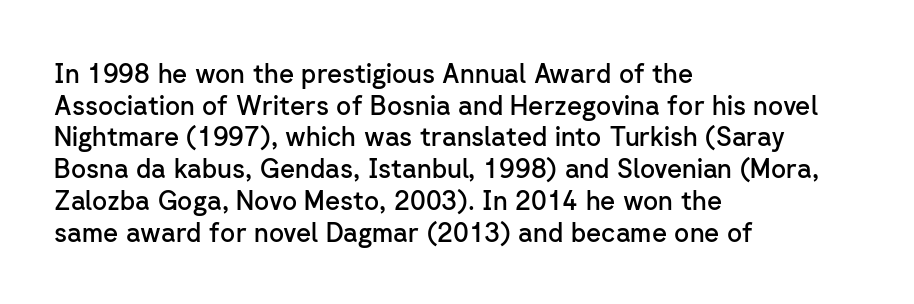
{"italic": "no", "bold": "semi", "underline": "no", "align": "left", "line_spacing_ratio": 1.22, "letter_spacing": "normal", "letter_spacing_em": 0.0, "glyph_px": 26}
